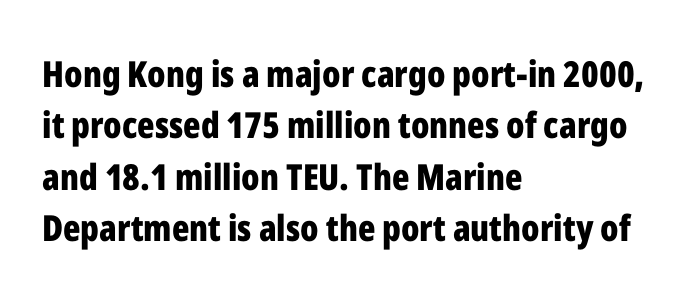
Q: Is the text bold? A: Yes.
Q: Is the text italic (slanted)? A: No, it is upright.
Q: Is the typeface a serif or a sans-serif typeface? A: Sans-serif.
Q: Is the text underlined? A: No.
Q: How is the paragraph aligned? A: Left-aligned.
Q: Is the spacing between letters normal or unusually wide? A: Normal.
Q: Is the spacing between lines tight, normal or loose? A: Normal.
Q: Width (condensed, normal, or wide)? A: Condensed.
Q: Stroke contrast? A: Low.
Q: x-height? A: Medium.
Q: Monospaced? A: No.
